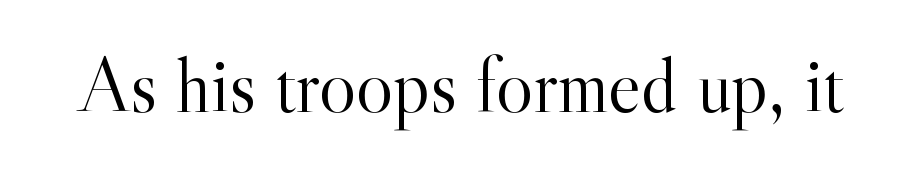
Q: Is the text bold? A: No.
Q: Is the text italic (slanted)? A: No, it is upright.
Q: Is the typeface a serif or a sans-serif typeface? A: Serif.
Q: Is the text underlined? A: No.
Q: Is the spacing between letters normal or unusually wide? A: Normal.
Q: Width (condensed, normal, or wide)? A: Normal.
Q: x-height? A: Small.
Q: Monospaced? A: No.
